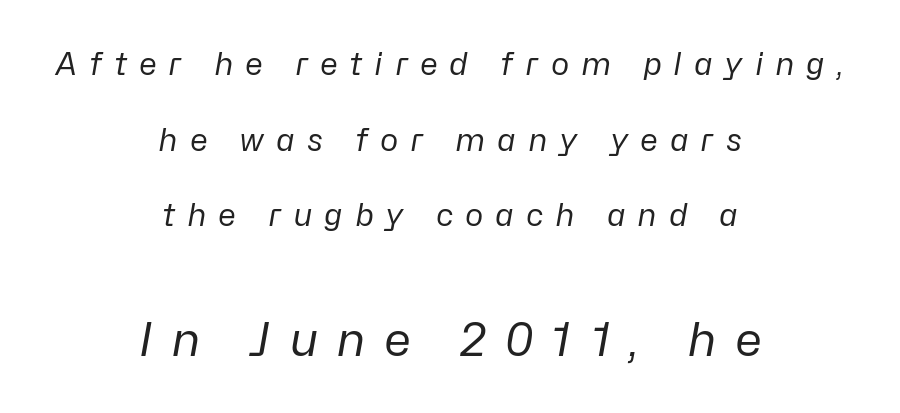
{"italic": "yes", "lean": "right", "slant_degrees": 10, "bold": "no", "weight": "regular", "width": "normal", "stroke_contrast": "low", "x_height": "medium", "monospaced": "no", "underline": "no", "align": "center", "line_spacing": "loose", "line_spacing_ratio": 2.44, "letter_spacing": "wide", "letter_spacing_em": 0.38, "larger_block": "second", "size_ratio": 1.52, "glyph_px": 47}
